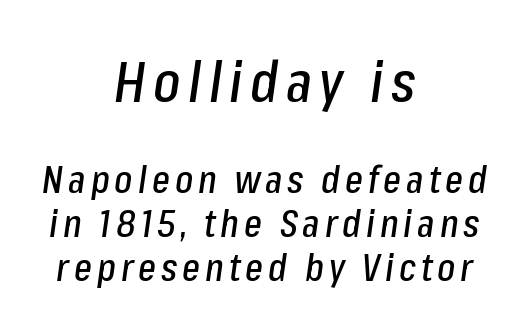
{"italic": "yes", "lean": "right", "slant_degrees": 8, "width": "condensed", "stroke_contrast": "low", "x_height": "medium", "monospaced": "no", "underline": "no", "align": "center", "line_spacing": "tight", "line_spacing_ratio": 1.15, "larger_block": "first", "size_ratio": 1.5, "glyph_px": 57}
